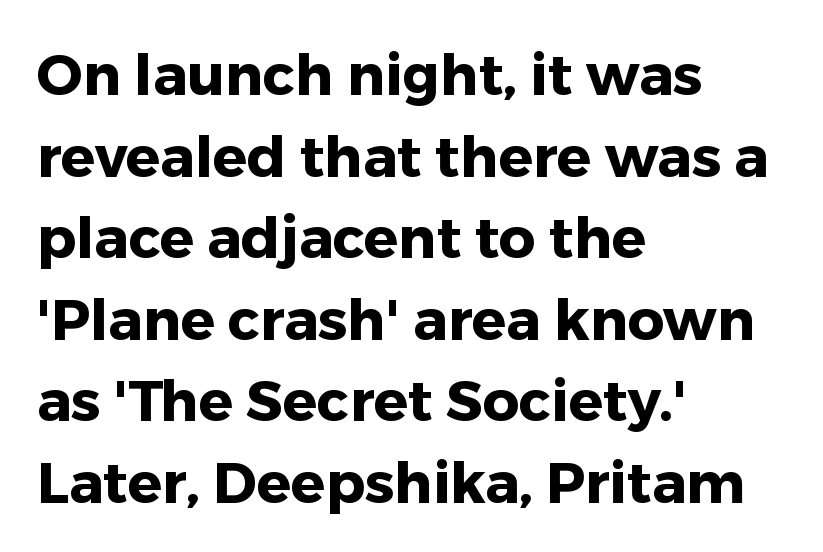
The space beneath each line is pristine and unruled. Summary of weight: heavy, a full bold. This is sans-serif lettering, the kind often seen on screens and signage. Varying glyph widths throughout — classic text-font behaviour.
